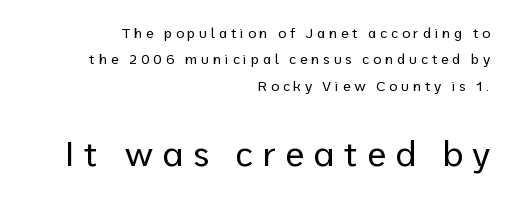
{"serif": "no", "italic": "no", "bold": "no", "weight": "regular", "width": "normal", "stroke_contrast": "low", "x_height": "medium", "monospaced": "no", "underline": "no", "align": "right", "line_spacing_ratio": 1.88, "letter_spacing": "wide", "letter_spacing_em": 0.26, "larger_block": "second", "size_ratio": 2.5, "glyph_px": 35}
